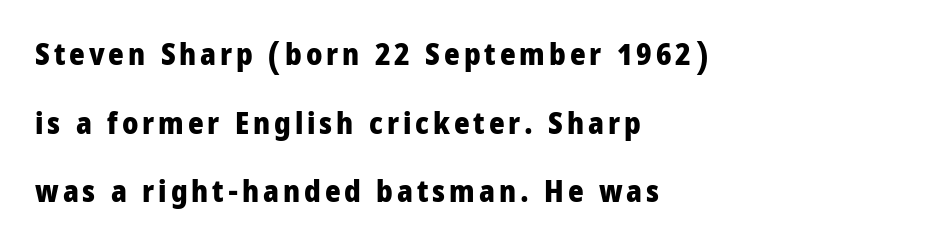
Q: Is the text bold? A: Yes.
Q: Is the text italic (slanted)? A: No, it is upright.
Q: Is the typeface a serif or a sans-serif typeface? A: Sans-serif.
Q: Is the text underlined? A: No.
Q: How is the paragraph aligned? A: Left-aligned.
Q: Is the spacing between lines tight, normal or loose? A: Loose.
Q: Width (condensed, normal, or wide)? A: Condensed.
Q: Stroke contrast? A: Low.
Q: x-height? A: Large.
Q: Monospaced? A: No.
